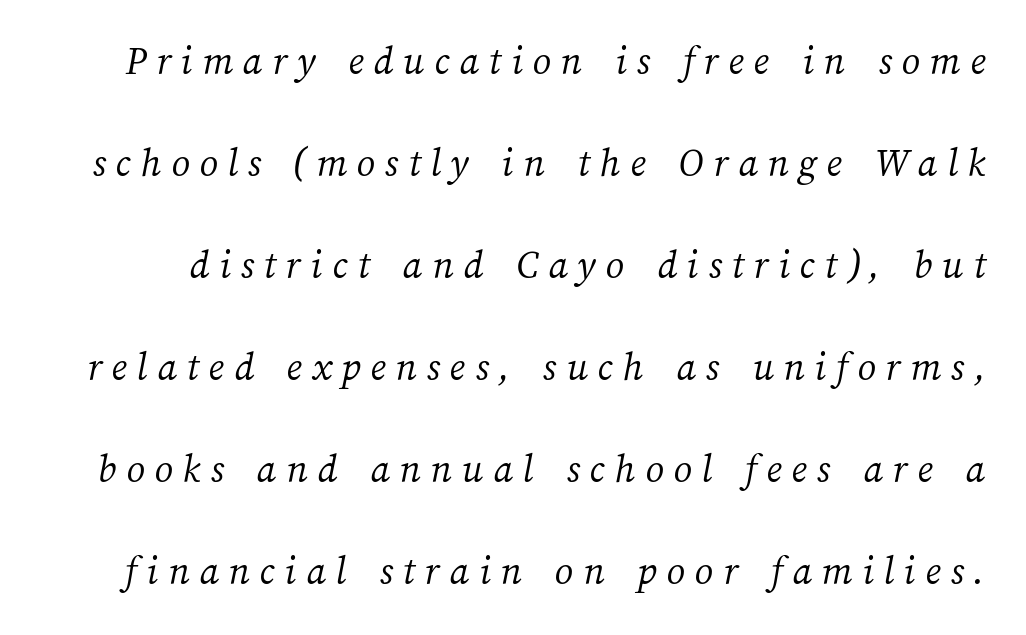
Ink coverage per letter is moderate at most. The passage shown has open, widely tracked lettering throughout. The face used here is proportionally spaced, like ordinary book or web type. The area under the type is left untouched.
